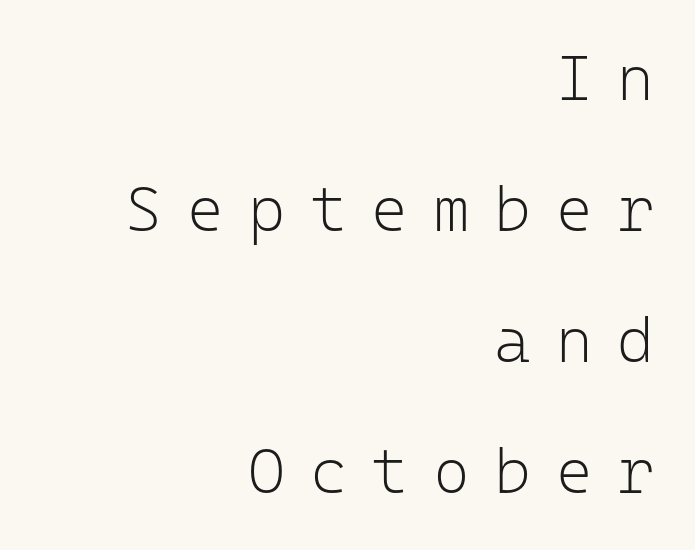
This sample has the even, mechanical cadence of fixed-width lettering. The lines are spread far apart with generous leading. Display-style spreading of the glyphs; the letterfit is very open. Beneath every word, the page is bare. Italic? Not at all — the glyphs are vertical.
